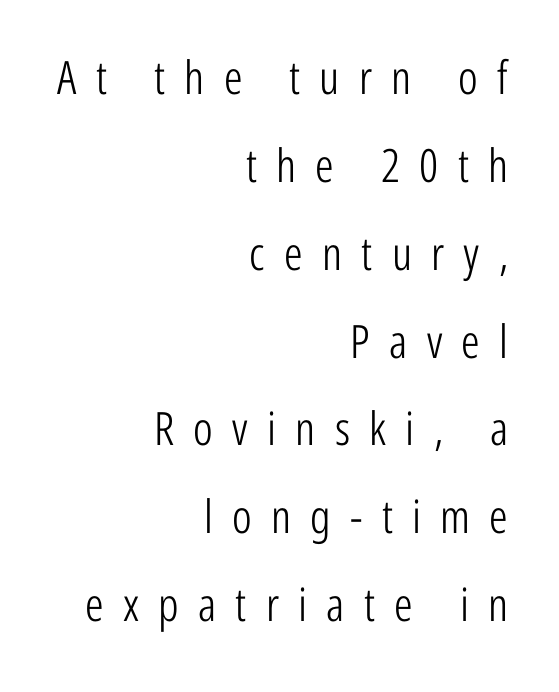
Q: Is the text bold? A: No.
Q: Is the text italic (slanted)? A: No, it is upright.
Q: Is the typeface a serif or a sans-serif typeface? A: Sans-serif.
Q: Is the text underlined? A: No.
Q: How is the paragraph aligned? A: Right-aligned.
Q: Is the spacing between letters normal or unusually wide? A: Unusually wide.
Q: Is the spacing between lines tight, normal or loose? A: Loose.
Q: Width (condensed, normal, or wide)? A: Condensed.
Q: Stroke contrast? A: Low.
Q: x-height? A: Medium.
Q: Monospaced? A: No.
